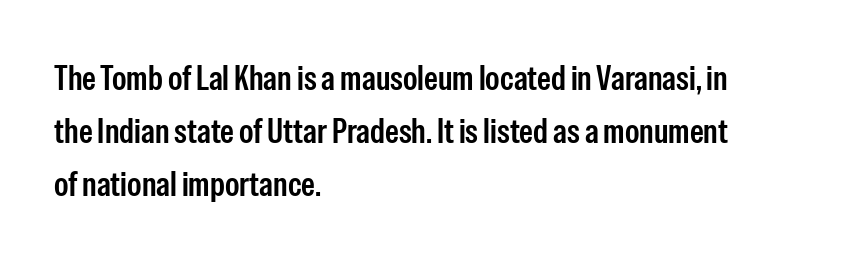
The image shows 35 px condensed sans-serif type, upright; set left-aligned, normal line spacing (1.51x), normal letter spacing, not underlined; low stroke contrast and a medium x-height.
